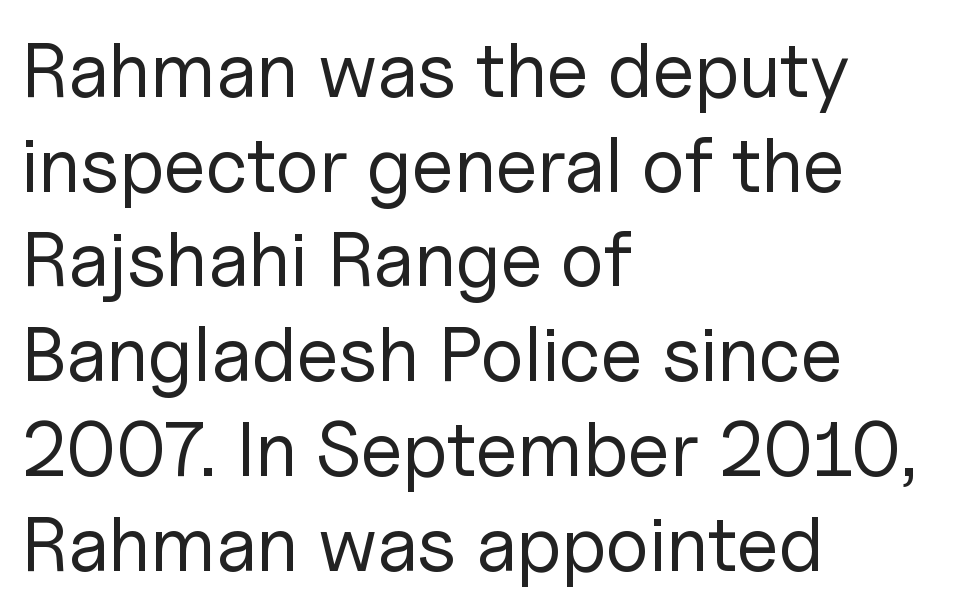
{"serif": "no", "italic": "no", "bold": "no", "weight": "regular", "width": "normal", "stroke_contrast": "low", "x_height": "medium", "monospaced": "no", "underline": "no", "align": "left", "line_spacing_ratio": 1.23, "letter_spacing": "normal", "letter_spacing_em": 0.0, "glyph_px": 77}
